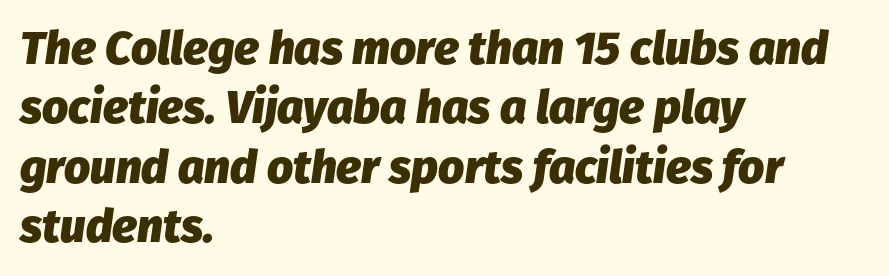
The glyphs look as if they've been sheared to an angle. Visually the block forms a straight wall on the left and a jagged coastline on the right. Line spacing here is normal. Each row of text sits above clean, open space. The letterforms sit shoulder to shoulder at normal distance.
